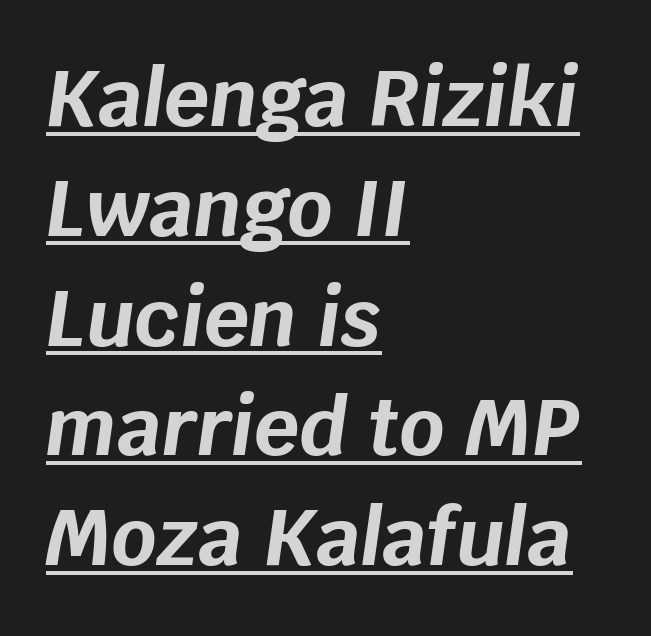
A typesetter would call this proportional, since set widths differ per character. Glance below the letters and you will spot a drawn line. The rendering uses a moderate line-height, typical for paragraphs. This sample uses plain, unmodified letter spacing. The passage shown leans; its letterforms are oblique.
